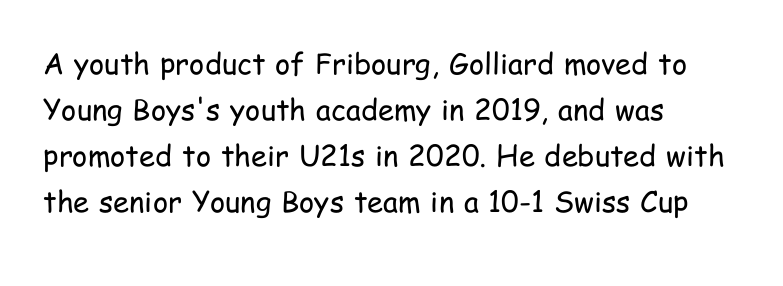
The image shows 29 px regular-weight, condensed sans-serif type, upright; set left-aligned, normal line spacing (1.59x), normal letter spacing, not underlined; low stroke contrast and a medium x-height.
